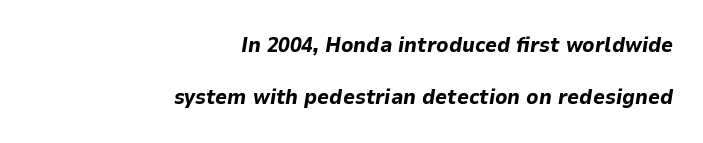
The image shows 21 px bold type, italic (leaning right); set right-aligned, loose line spacing (2.49x), normal letter spacing, not underlined.
